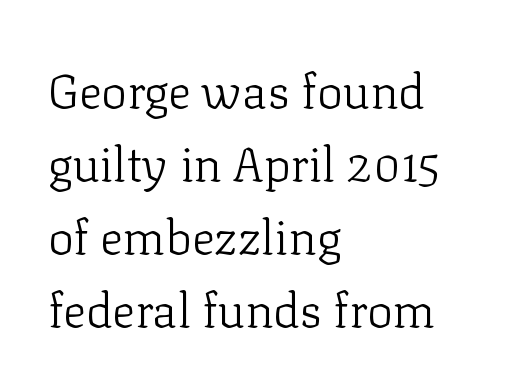
Alignment: flush left. The rendering uses a moderate line-height, typical for paragraphs. Weight: not bold — regular or lighter. The letters sit at their default tracking, neither squeezed nor spread. Underlining? Definitely not there.
